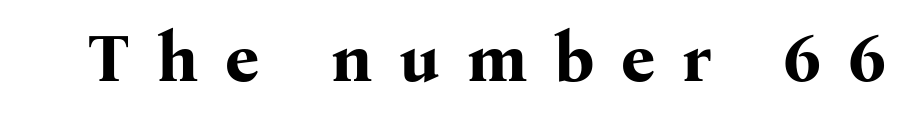
{"serif": "yes", "italic": "no", "bold": "yes", "weight": "bold", "width": "normal", "stroke_contrast": "medium", "x_height": "medium", "monospaced": "no", "underline": "no", "letter_spacing": "wide", "letter_spacing_em": 0.39, "glyph_px": 68}
